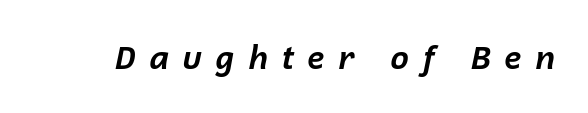
{"italic": "yes", "lean": "right", "slant_degrees": 12, "bold": "yes", "weight": "bold", "width": "normal", "stroke_contrast": "low", "x_height": "medium", "monospaced": "no", "underline": "no", "letter_spacing": "wide", "letter_spacing_em": 0.39, "glyph_px": 32}
